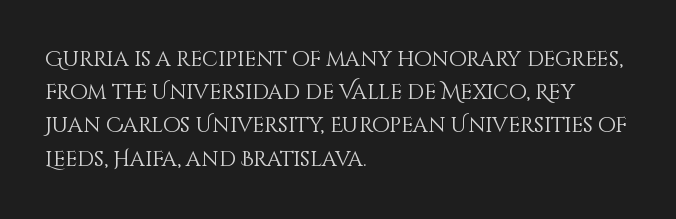
The face looks like a standard text weight, possibly lighter. Short and long lines alike share a common starting point at left. Vertically, the passage feels balanced, rows spaced as you'd expect. A bare baseline throughout the passage. Here the glyphs are tracked normally, forming tight word shapes.
